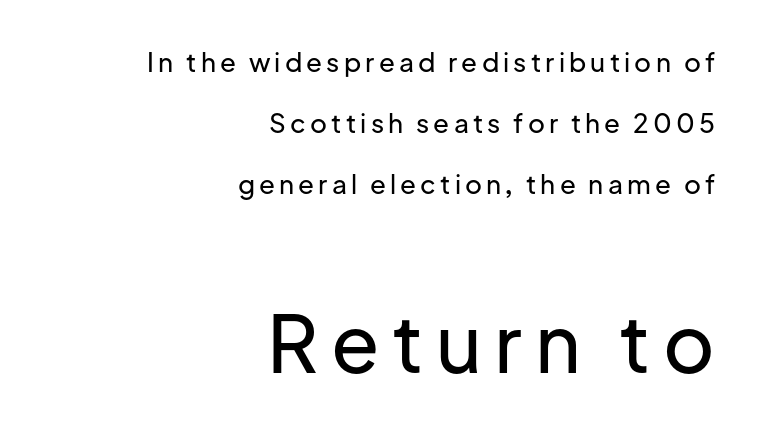
Q: Is the text italic (slanted)? A: No, it is upright.
Q: Is the typeface a serif or a sans-serif typeface? A: Sans-serif.
Q: Is the text underlined? A: No.
Q: How is the paragraph aligned? A: Right-aligned.
Q: Is the spacing between lines tight, normal or loose? A: Loose.
Q: Which block of text is set in a larger size, the first (top) or the second (bottom)? A: The second (bottom) one.
Q: Width (condensed, normal, or wide)? A: Normal.
Q: Stroke contrast? A: Low.
Q: x-height? A: Medium.
Q: Monospaced? A: No.
